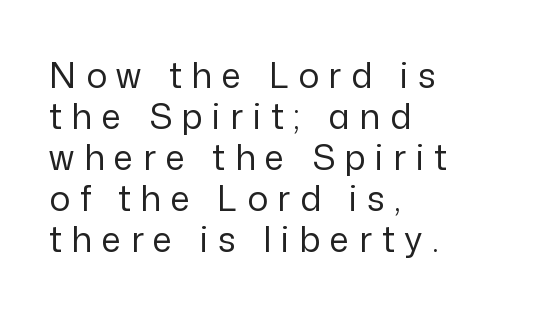
A roman cut, with each character standing at attention. You could not count columns in this text — the font is proportionally spaced. In terms of letterform style, serifs are entirely absent. The ragged edge is on the right, which tells us the setting is flush left. The glyphs are unaccompanied by any horizontal stroke below them.
